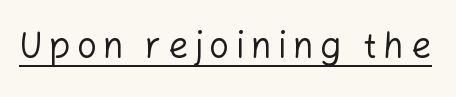
{"serif": "no", "italic": "no", "bold": "no", "weight": "regular", "width": "normal", "stroke_contrast": "low", "x_height": "medium", "monospaced": "no", "underline": "yes", "glyph_px": 35}
